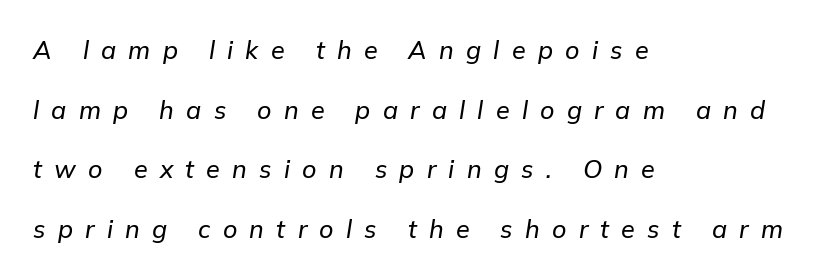
In terms of leading, this rendering errs on the spacious side. One-word summary of the alignment: left. The glyphs are unaccompanied by any horizontal stroke below them. Does extra space separate the letters? Yes, quite a lot of it. Italic: yes, the glyphs are oblique.
